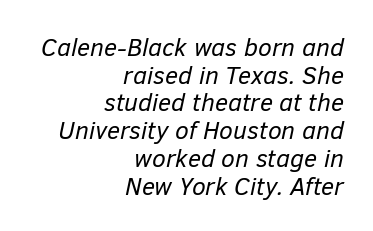
Does the lettering tilt? It does — this is italic. Is the stroke heavy? The answer is a plain regular-or-lighter. Letters rest on an invisible, unmarked baseline. The passage shown stacks its lines with hardly any gap.
